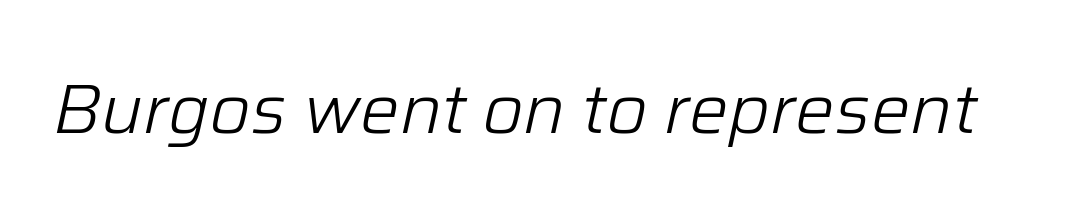
Q: Is the text bold? A: No.
Q: Is the text italic (slanted)? A: Yes, it leans right by about 12 degrees.
Q: Is the text underlined? A: No.
Q: Is the spacing between letters normal or unusually wide? A: Normal.
Q: Width (condensed, normal, or wide)? A: Normal.
Q: Stroke contrast? A: Low.
Q: x-height? A: Medium.
Q: Monospaced? A: No.
